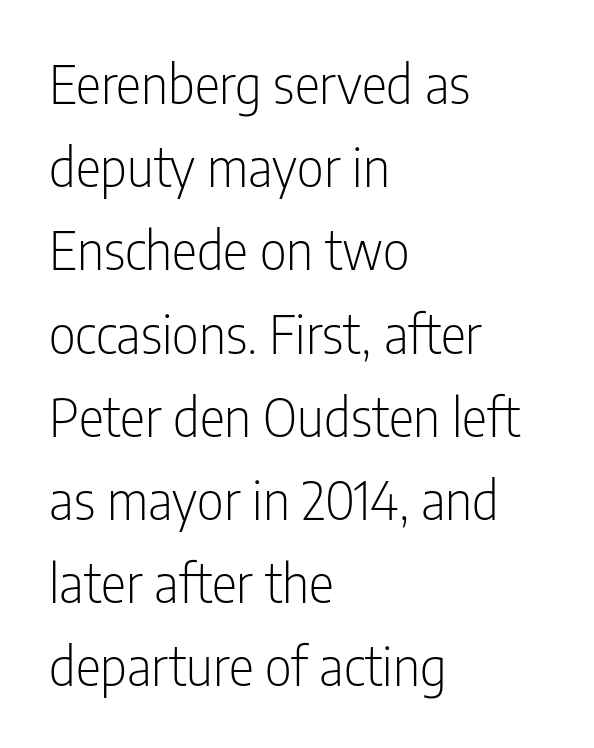
Each letter keeps its own natural width here, so spacing adapts to shape. Standard letterfit; no display-style spreading of the glyphs. Nobody drew a line under any word here. Does the type have serifs? No, each stem ends abruptly. This sample uses an upright cut, with every glyph sitting square on the baseline.
